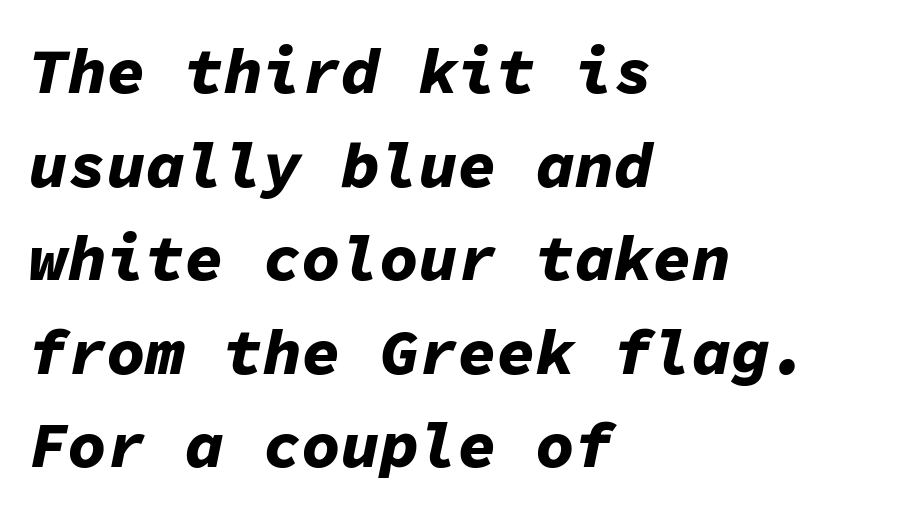
{"italic": "yes", "lean": "right", "slant_degrees": 11, "bold": "yes", "weight": "bold", "width": "normal", "stroke_contrast": "low", "x_height": "medium", "monospaced": "yes", "underline": "no", "align": "left", "line_spacing": "normal", "line_spacing_ratio": 1.44, "letter_spacing": "normal", "letter_spacing_em": 0.0, "glyph_px": 65}
